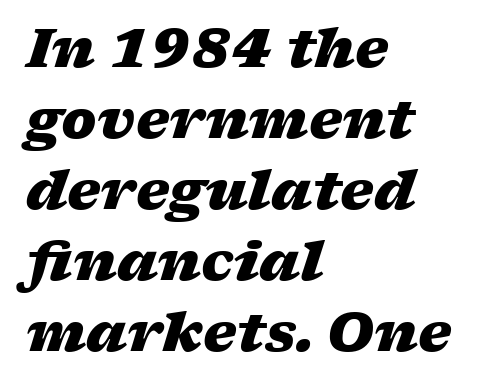
{"italic": "yes", "lean": "right", "slant_degrees": 17, "bold": "yes", "weight": "heavy", "width": "wide", "stroke_contrast": "low", "x_height": "medium", "monospaced": "no", "underline": "no", "align": "left", "line_spacing": "normal", "line_spacing_ratio": 1.34, "letter_spacing": "normal", "letter_spacing_em": 0.0, "glyph_px": 53}
